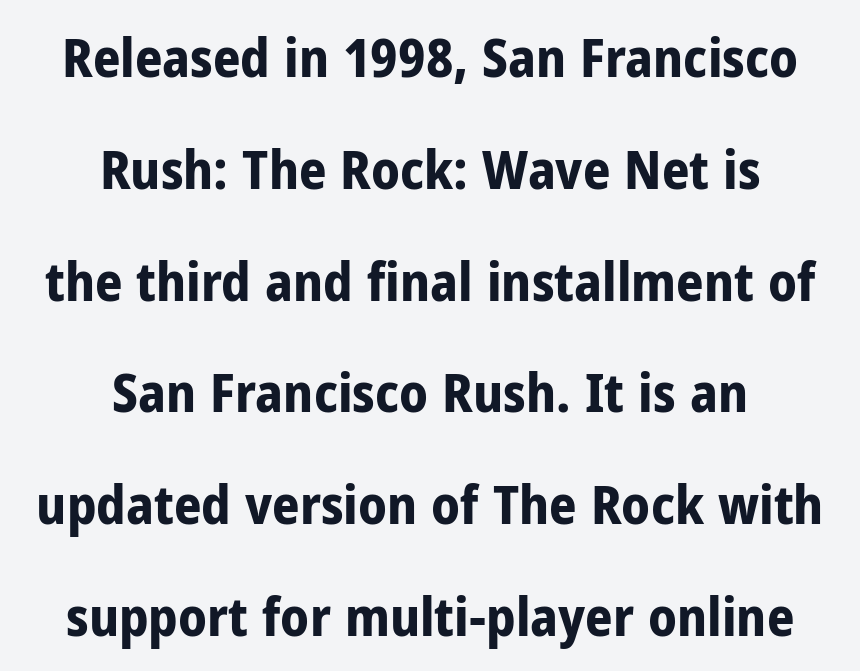
The image shows 54 px bold, condensed sans-serif type, upright; set centered, loose line spacing (2.07x), normal letter spacing, not underlined; low stroke contrast and a medium x-height.
